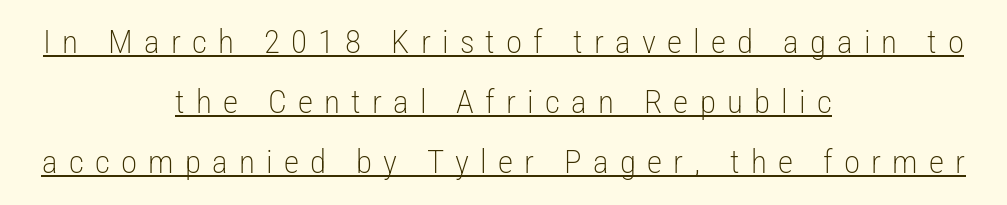
{"serif": "no", "italic": "no", "bold": "no", "weight": "light", "width": "condensed", "stroke_contrast": "low", "x_height": "medium", "monospaced": "no", "underline": "yes", "align": "center", "line_spacing_ratio": 1.82, "letter_spacing": "wide", "letter_spacing_em": 0.34, "glyph_px": 33}
